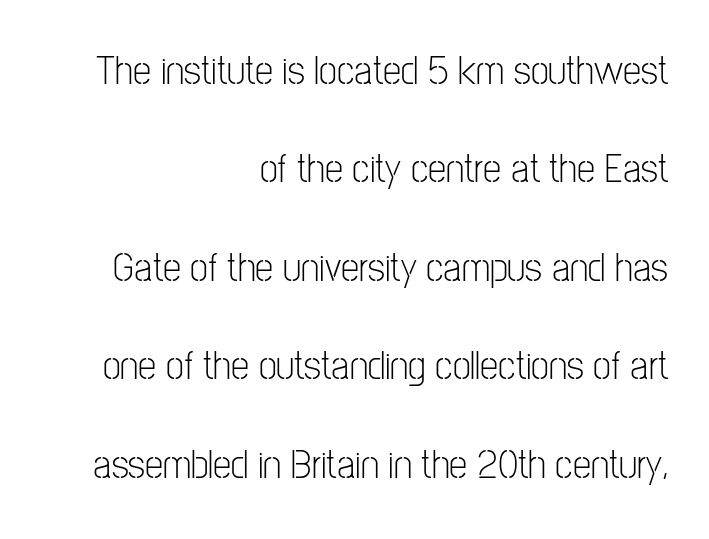
Q: Is the text bold? A: No.
Q: Is the text italic (slanted)? A: No, it is upright.
Q: Is the typeface a serif or a sans-serif typeface? A: Sans-serif.
Q: Is the text underlined? A: No.
Q: How is the paragraph aligned? A: Right-aligned.
Q: Is the spacing between letters normal or unusually wide? A: Normal.
Q: Is the spacing between lines tight, normal or loose? A: Loose.
Q: Width (condensed, normal, or wide)? A: Condensed.
Q: Stroke contrast? A: Low.
Q: x-height? A: Medium.
Q: Monospaced? A: No.
